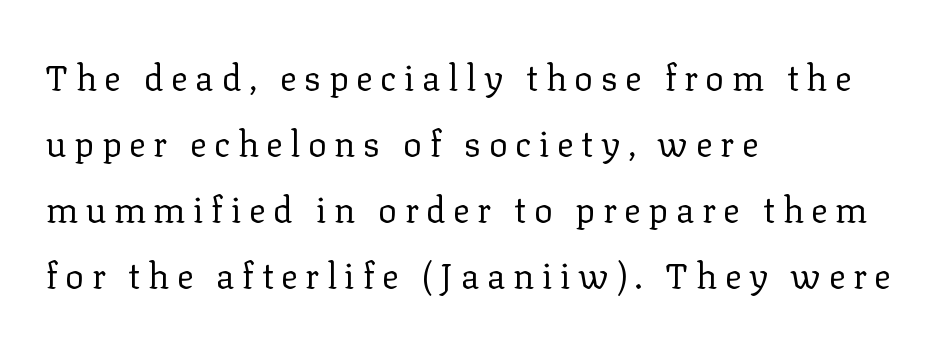
Unlike a clean sans, this face finishes its strokes with serifs. Notice how the passage keeps a crisp vertical edge on the left only. Is there any slant? The stems are plumb. You could not count columns in this text — the font is proportionally spaced.
